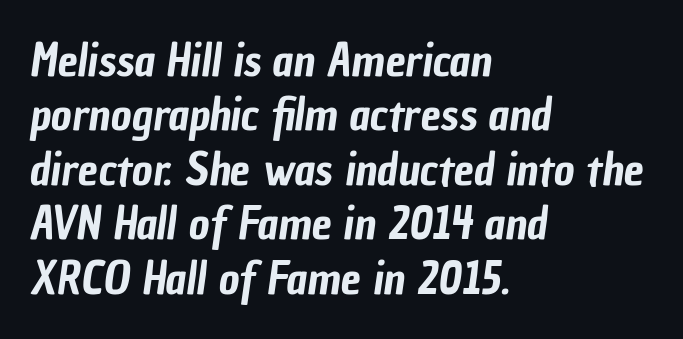
Q: Is the typeface a serif or a sans-serif typeface? A: Sans-serif.
Q: Is the text underlined? A: No.
Q: How is the paragraph aligned? A: Left-aligned.
Q: Is the spacing between letters normal or unusually wide? A: Normal.
Q: Width (condensed, normal, or wide)? A: Condensed.
Q: Stroke contrast? A: Low.
Q: x-height? A: Medium.
Q: Monospaced? A: No.
